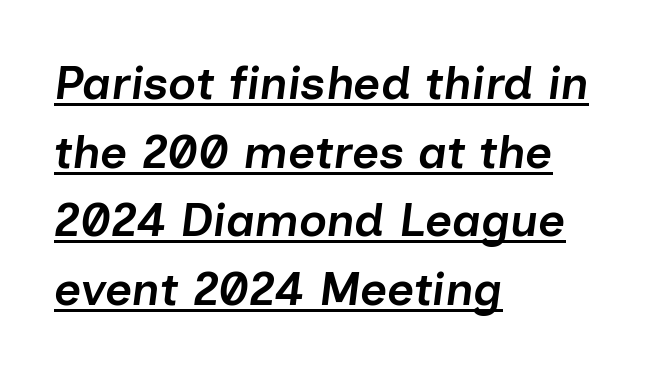
The space between consecutive lines is moderate. The rendering uses natural spacing where letterforms have individual widths. Quick note: italic. Every word sits above its own underline.
